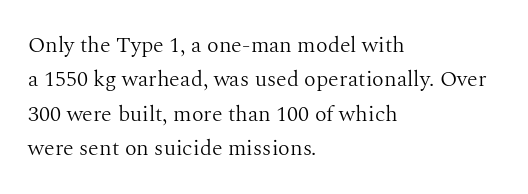
The image shows 22 px text type, upright; set left-aligned, normal line spacing (1.56x), normal letter spacing, not underlined.
